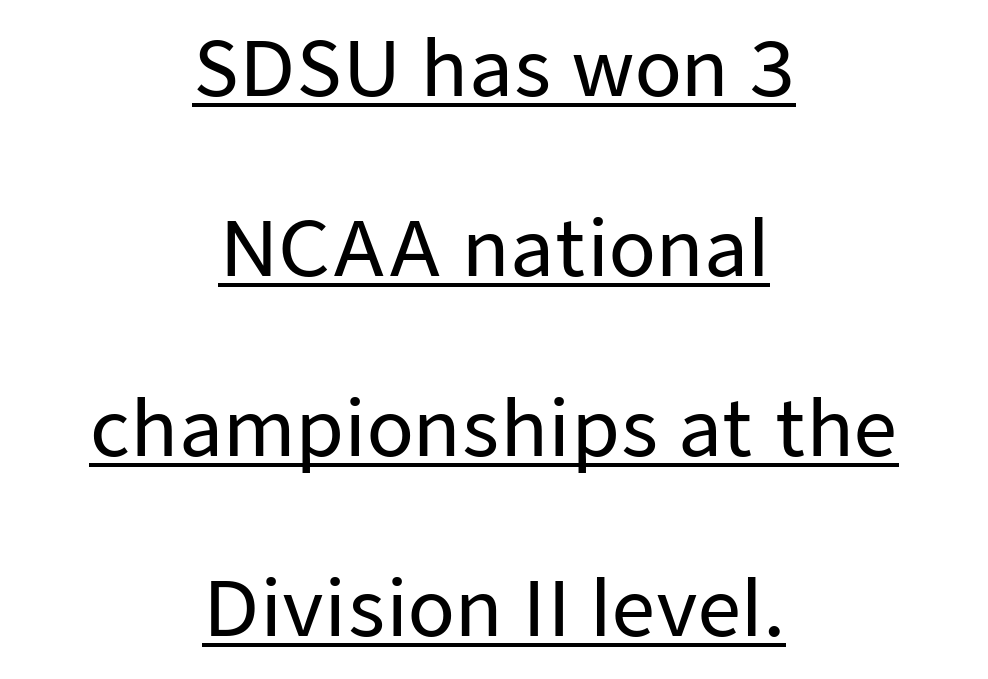
Quick note: underline on. The passage shown has conventional tracking throughout. Nope, not italic — everything's standing straight. If you measured baseline to baseline, you'd find a long distance. A sans-serif font was chosen for this passage. The compositor balanced each line on the midline.
